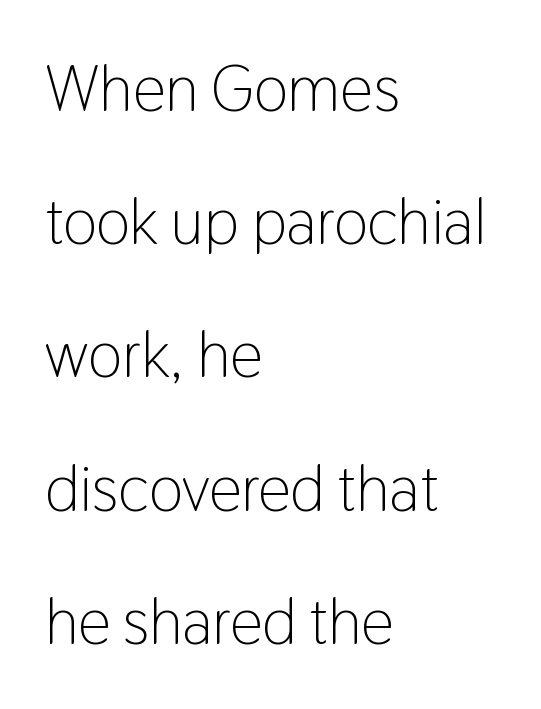
The image shows 65 px light, condensed sans-serif type, upright; set left-aligned, loose line spacing (2.05x), normal letter spacing, not underlined; low stroke contrast and a medium x-height.
